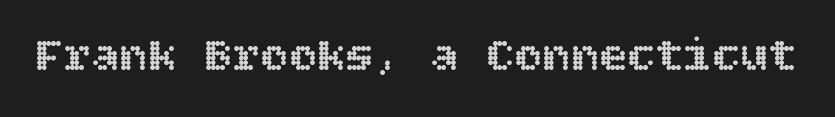
Q: Is the text italic (slanted)? A: No, it is upright.
Q: Is the text underlined? A: No.
Q: Is the spacing between letters normal or unusually wide? A: Normal.
Q: Width (condensed, normal, or wide)? A: Normal.
Q: x-height? A: Large.
